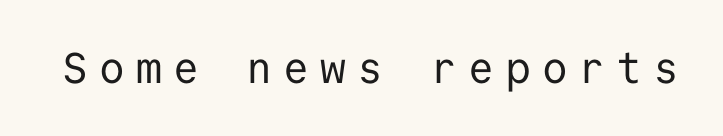
The image shows 43 px regular-weight sans-serif type, upright, monospaced; set unusually wide letter spacing (+0.26 em), not underlined; low stroke contrast and a medium x-height.
